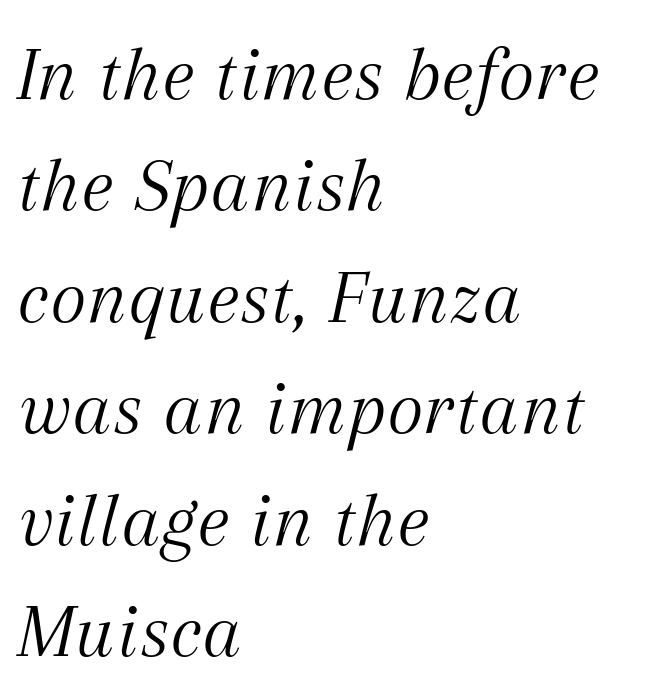
The designer left line spacing at the default. Compared with a typical body face, this is equally light or lighter still. Horizontally, the lines are justified to the leading edge only. Characters are canted at an angle relative to the baseline's perpendicular.
